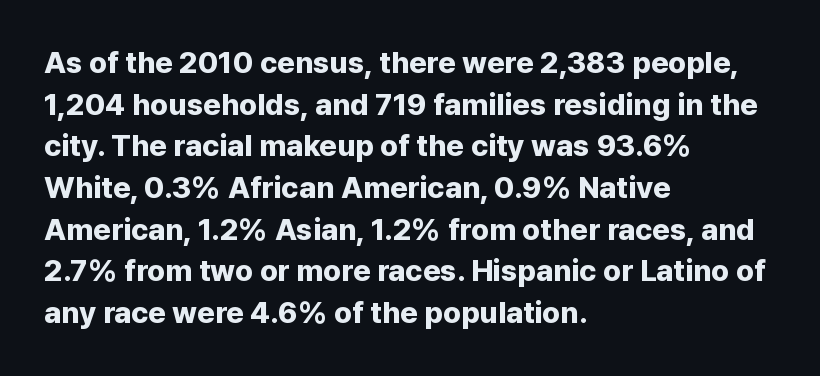
The image shows 30 px bold sans-serif type, upright; set left-aligned, normal line spacing (1.39x), normal letter spacing, not underlined; low stroke contrast and a medium x-height.
